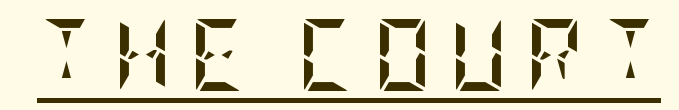
{"italic": "no", "bold": "yes", "weight": "semibold", "width": "condensed", "stroke_contrast": "low", "x_height": "large", "underline": "yes", "letter_spacing": "wide", "letter_spacing_em": 0.24, "glyph_px": 72}
